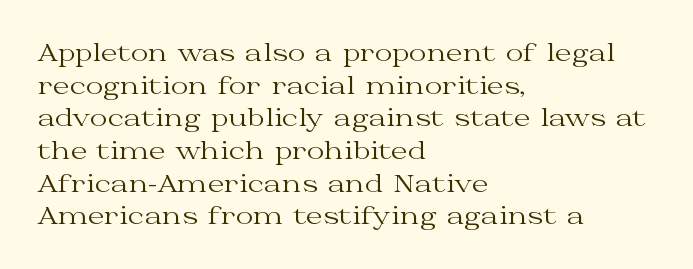
{"italic": "no", "bold": "no", "underline": "no", "align": "left", "line_spacing": "normal", "line_spacing_ratio": 1.36, "letter_spacing": "normal", "letter_spacing_em": 0.0, "glyph_px": 24}
